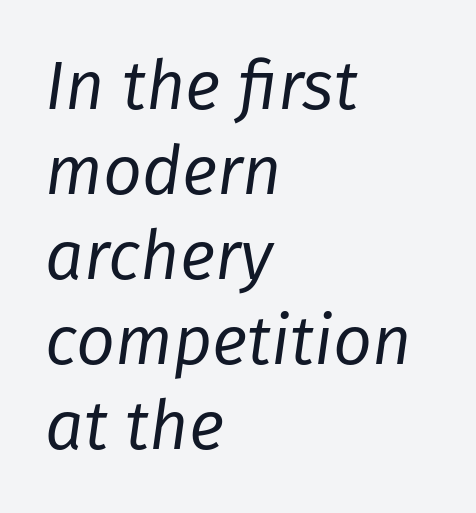
The image shows 68 px regular-weight type, italic (leaning right); set left-aligned, normal line spacing (1.25x), normal letter spacing, not underlined; low stroke contrast and a medium x-height.
